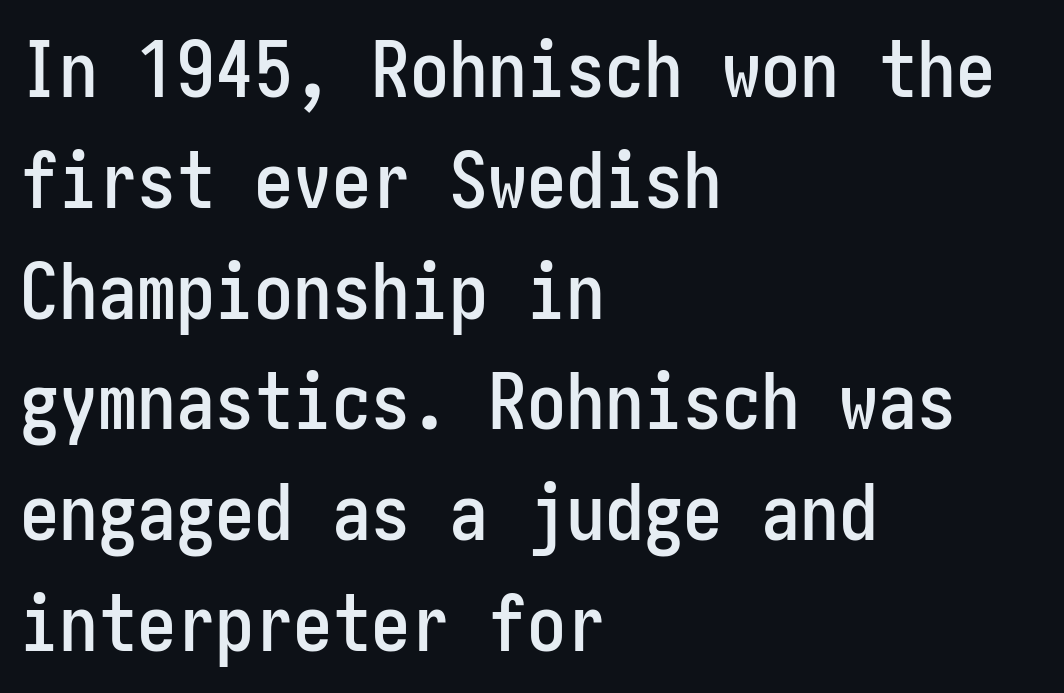
The image shows 78 px condensed sans-serif type, upright; set left-aligned, normal line spacing (1.42x), normal letter spacing, not underlined; low stroke contrast and a medium x-height.
